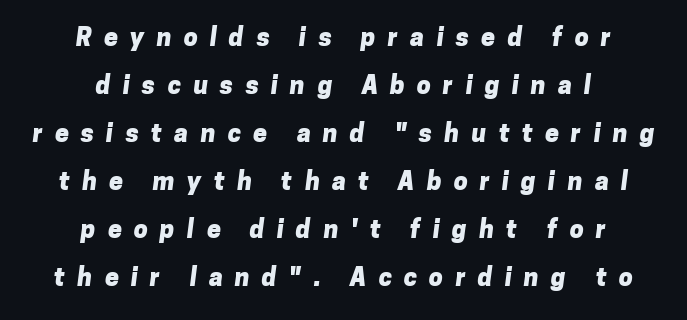
If you measured baseline to baseline, you'd find a long distance. Lines of text with bare space underneath. The typesetting leans heavy: a genuine bold. Does the copy run flush right? No — it is centered line by line. Display-style spreading of the glyphs; the letterfit is very open.
